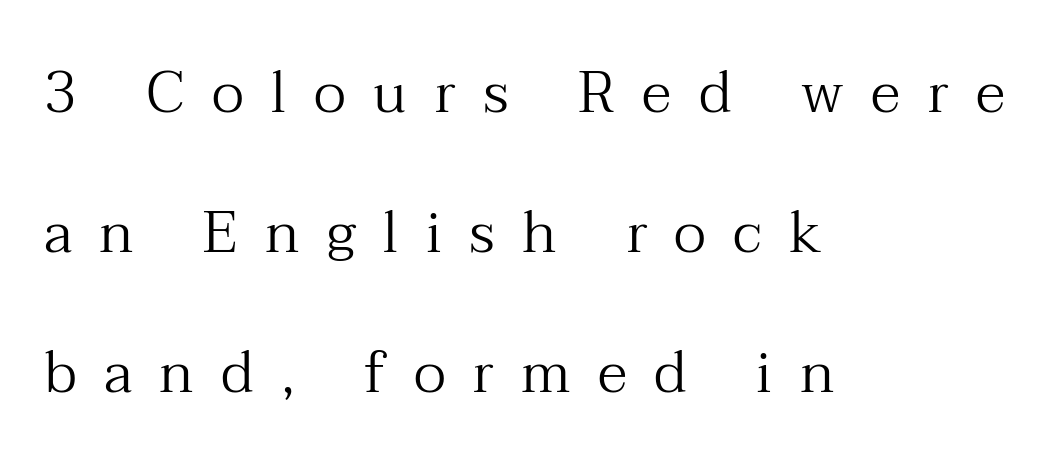
Line starts are locked; line ends wander. A typesetter would label this face a serif. The face used here is proportionally spaced, like ordinary book or web type. In terms of letterspacing, this is a distinctly airy, spread setting. The glyphs are unaccompanied by any horizontal stroke below them.
